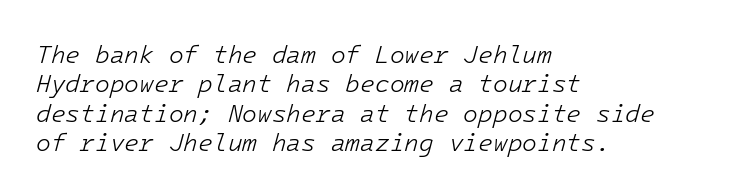
{"italic": "yes", "lean": "right", "slant_degrees": 16, "bold": "no", "underline": "no", "align": "left", "line_spacing_ratio": 1.22, "letter_spacing": "normal", "letter_spacing_em": 0.0, "glyph_px": 24}
